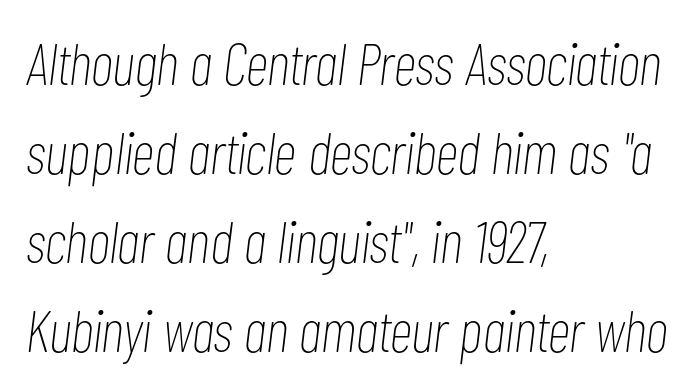
Default kerning and tracking; the words read as compact shapes. The passage is arranged the way most books set body copy — flush left. Proportional: the letters do not fall into vertical columns. The line-height multiplier appears to be the usual default. The passage shown is not bold in any degree. Rendered with sloped, italic letterforms.
